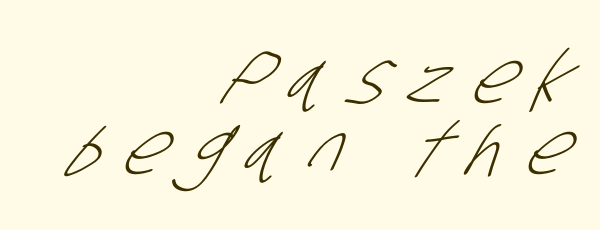
Rule under the text: the space is simply empty. The designer dialed line spacing down below the default. Is this a heavy cut? Hardly; it is regular or lighter. Are there feet on the stems? There aren't — it's a sans.
